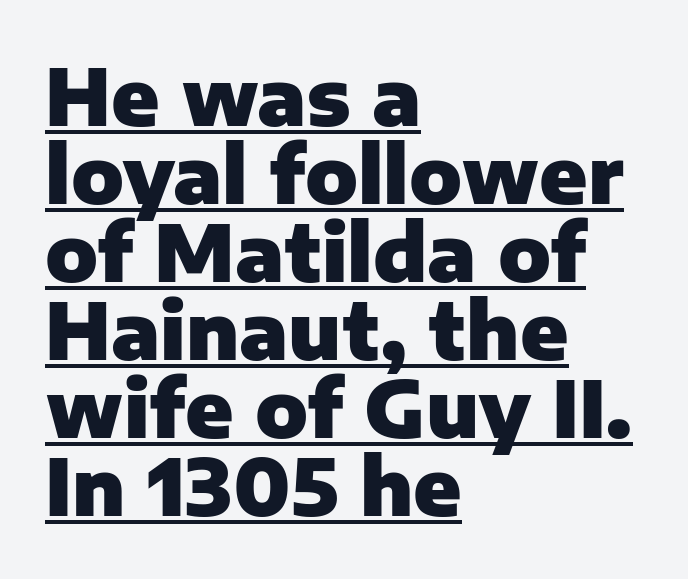
Caption: multi-line text, flush left, ragged right. A typesetter would label this face a sans. Each new line begins almost immediately beneath the previous one. This sample has the flowing, uneven cadence of proportional lettering. Heavy-handed strokes throughout: this text is bold. You can tell it's not italic because the verticals are truly vertical.
